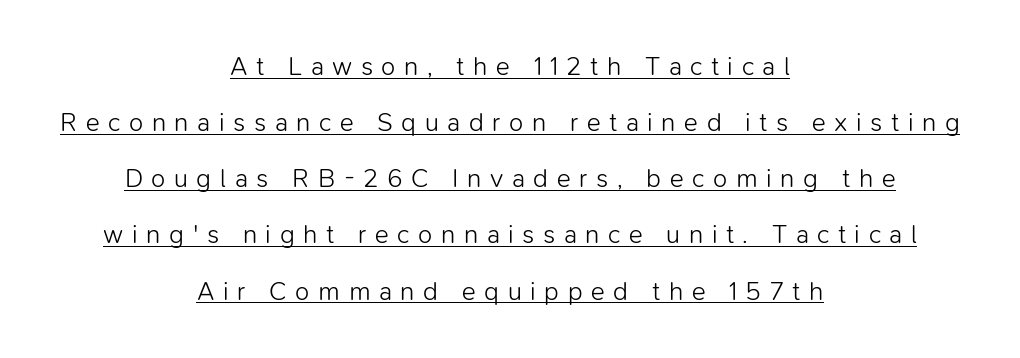
The image shows 26 px text type, upright; set centered, loose line spacing (2.16x), unusually wide letter spacing (+0.33 em), underlined.
